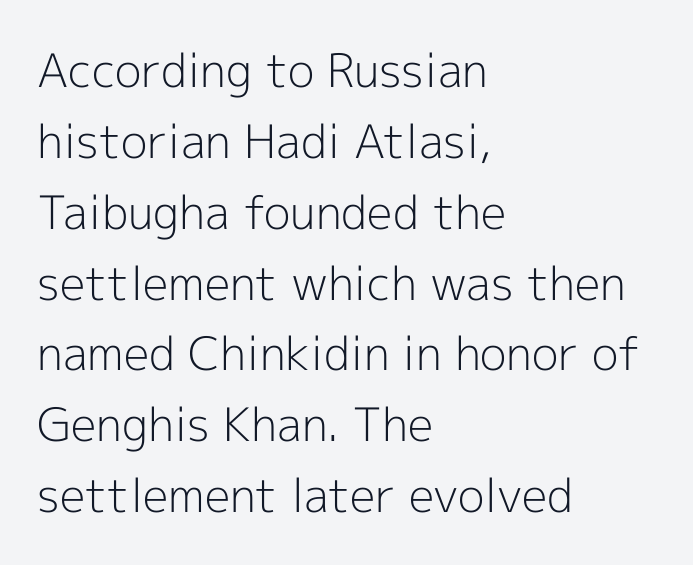
{"serif": "no", "italic": "no", "bold": "no", "weight": "light", "width": "normal", "x_height": "medium", "monospaced": "no", "underline": "no", "align": "left", "line_spacing": "normal", "line_spacing_ratio": 1.54, "letter_spacing": "normal", "letter_spacing_em": 0.0, "glyph_px": 46}
